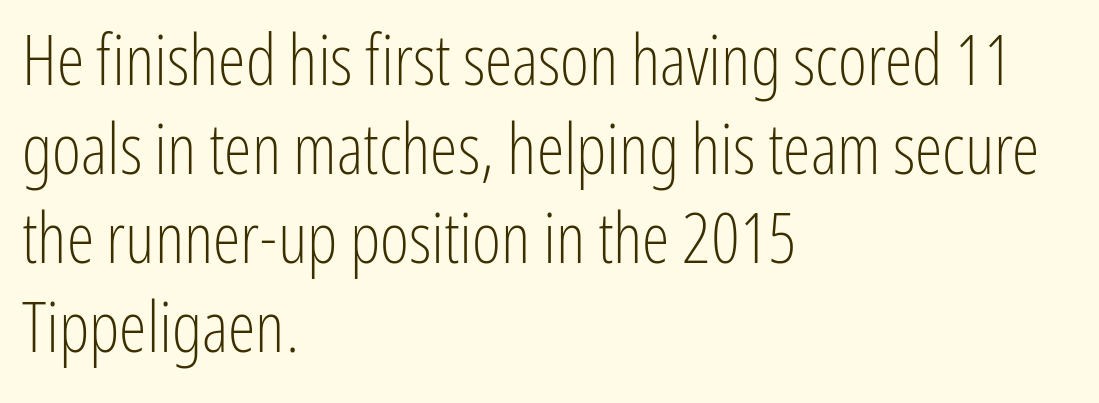
Unbolded letterforms with no extra heft. A normal amount of white space separates one row of letters from the next. Horizontally, the lines are justified to the leading edge only. Underlining? Definitely not there. Each word holds together tightly as a unit, with standard inter-letter gaps.
